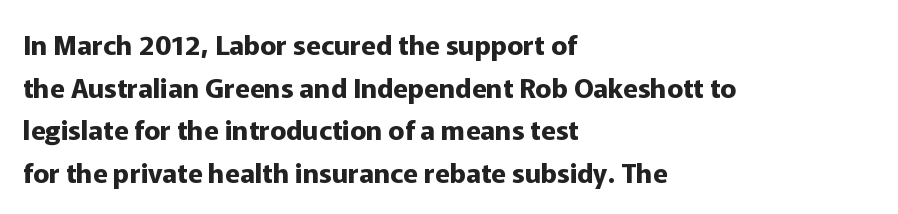
Typesetter's note: full bold, strokes at maximum text heaviness. Compared with typical paragraphs, the rows here are spaced about the same. Layout note: lines flush left. The passage shown is not underscored anywhere.
